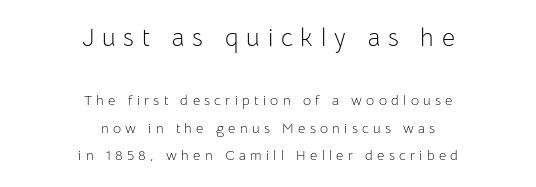
The image shows 25 px text type, upright; set centered, loose line spacing (1.99x), unusually wide letter spacing (+0.31 em), not underlined; the first (top) block is 1.79x larger.
